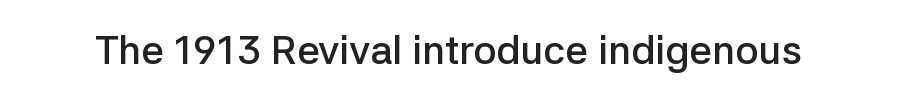
The rendering uses natural spacing where letterforms have individual widths. The area under the type is left untouched. Does the type have serifs? No, each stem ends abruptly. The specimen reads as upright at a glance. A somewhat darkened texture: the type is semibold rather than bold. You could call the tracking neutral — neither tight nor loose.
